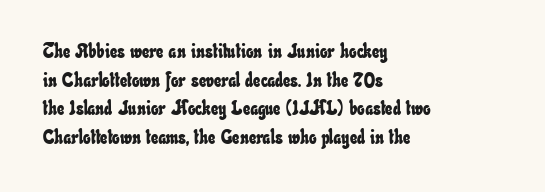
Teacher's note: observe the even left margin — that is flush-left alignment. The foot of each line stays bare and open. Horizontal bands of white between lines are of average thickness. No extra tracking has been applied to these lines.
